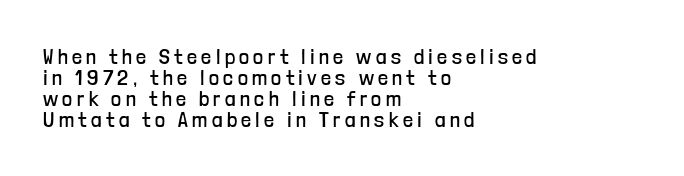
The image shows 22 px text type, upright; set left-aligned, tight line spacing (0.95x), unusually wide letter spacing (+0.2 em), not underlined.
